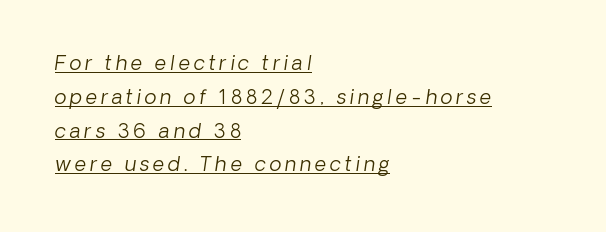
Q: Is the text bold? A: No.
Q: Is the text underlined? A: Yes.
Q: How is the paragraph aligned? A: Left-aligned.
Q: Is the spacing between lines tight, normal or loose? A: Normal.
